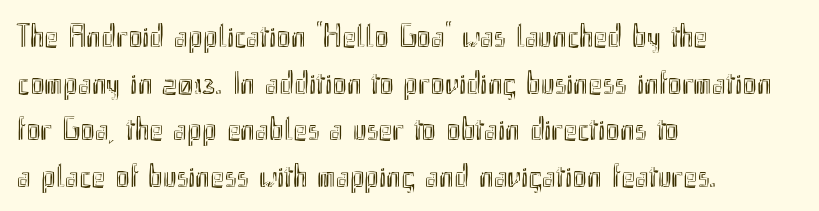
The image shows 33 px condensed type, upright; set left-aligned, normal line spacing (1.41x), normal letter spacing, not underlined; a small x-height.
